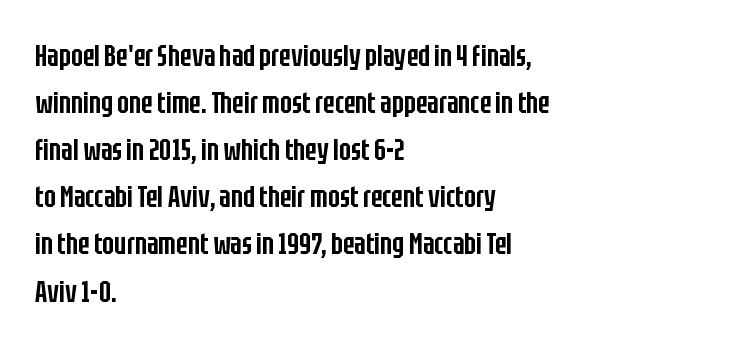
The image shows 31 px semibold, condensed sans-serif type, upright; set left-aligned, normal line spacing (1.52x), normal letter spacing, not underlined; low stroke contrast and a large x-height.
